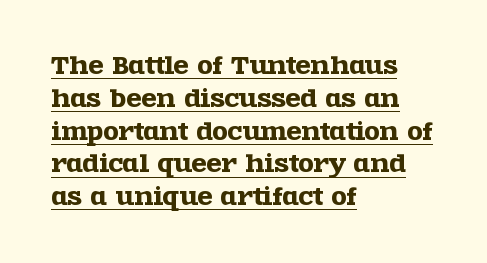
Each word holds together tightly as a unit, with standard inter-letter gaps. Somebody hit Ctrl+U on this one — the words are underlined. Is there any slant? The stems are plumb. Reading down the column, the eye jumps a familiar distance to each next line. Leftover space on each line is placed entirely after the last word.
